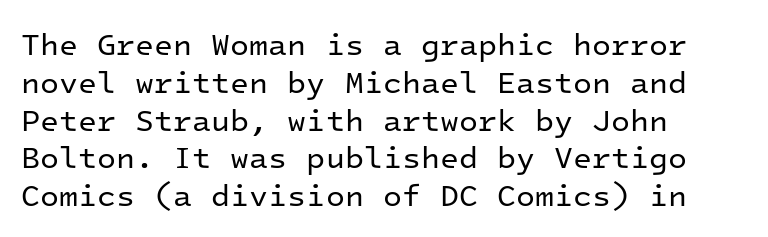
Casual observation: everything's shoved over to the left. Compared with typical body copy, the letter spacing here is the same. The space beneath each line is pristine and unruled. The rendering uses typewriter-style spacing with identical character cells. A light-to-regular cut is what we see here. Letterform terminals end flat and unadorned throughout the passage.
